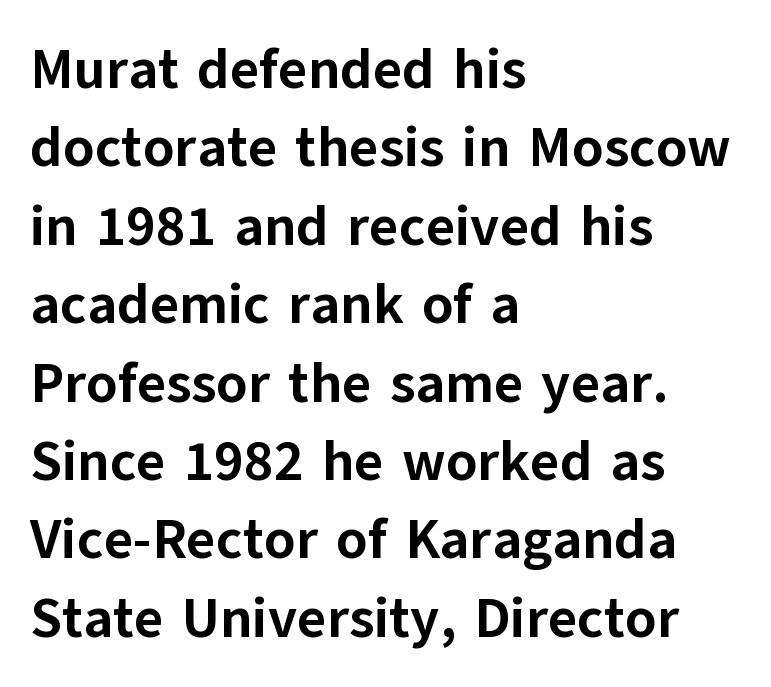
I'd call this a sans setting — the letters go barefoot. Casual observation: everything's shoved over to the left. Italic? Not at all — the glyphs are vertical. Line spacing here is normal. Each word holds together tightly as a unit, with standard inter-letter gaps.
